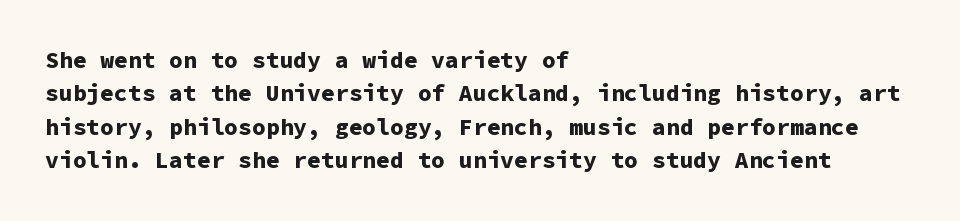
Every letter is thick-stroked: bold, no question. The space directly below the letters is spotless. How would I describe the line gaps? Plain and ordinary. A classic flush-left, rag-right setting is used for this passage. The specimen reads as upright at a glance.
